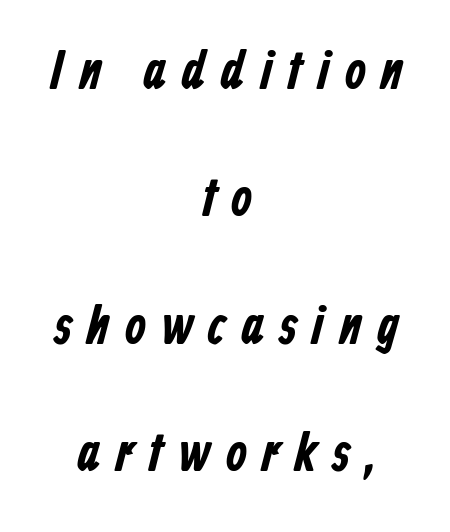
Q: Is the typeface a serif or a sans-serif typeface? A: Sans-serif.
Q: Is the text underlined? A: No.
Q: How is the paragraph aligned? A: Centered.
Q: Is the spacing between letters normal or unusually wide? A: Unusually wide.
Q: Is the spacing between lines tight, normal or loose? A: Loose.
Q: Width (condensed, normal, or wide)? A: Condensed.
Q: Stroke contrast? A: Low.
Q: x-height? A: Medium.
Q: Monospaced? A: No.
